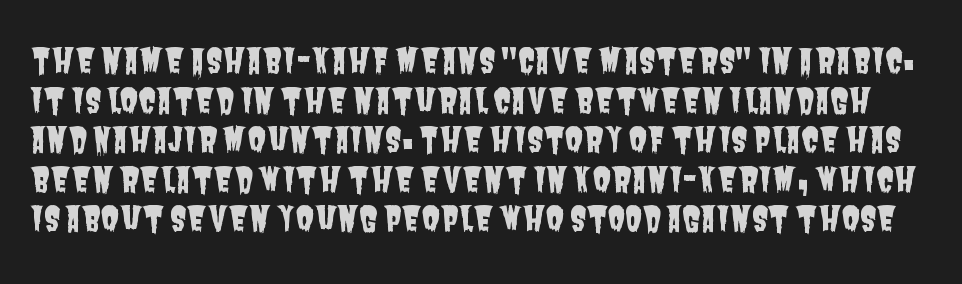
Q: Is the typeface a serif or a sans-serif typeface? A: Sans-serif.
Q: Is the text underlined? A: No.
Q: Is the spacing between letters normal or unusually wide? A: Normal.
Q: Width (condensed, normal, or wide)? A: Condensed.
Q: Stroke contrast? A: Low.
Q: x-height? A: Large.
Q: Monospaced? A: No.
